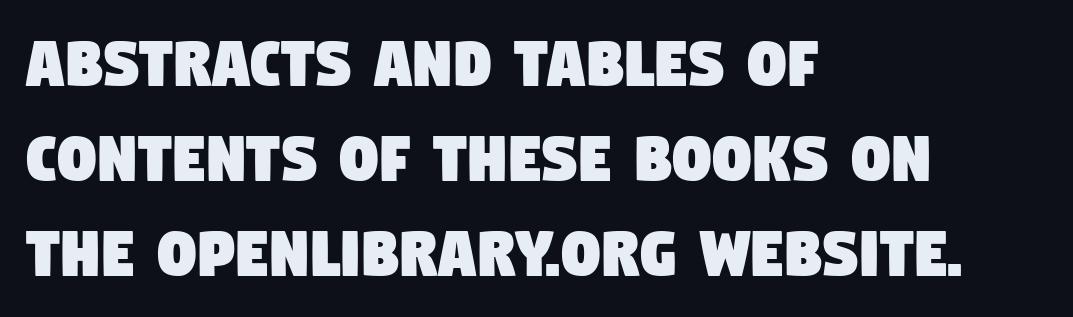
{"serif": "no", "width": "condensed", "stroke_contrast": "low", "x_height": "large", "monospaced": "no", "underline": "no", "align": "left", "line_spacing": "normal", "line_spacing_ratio": 1.25, "letter_spacing": "normal", "letter_spacing_em": 0.0, "glyph_px": 76}
